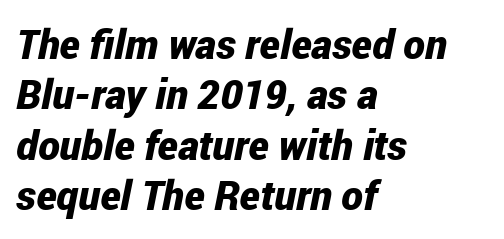
The image shows 41 px bold, condensed type, italic (leaning right); set left-aligned, line spacing 1.23x, normal letter spacing, not underlined; low stroke contrast and a medium x-height.
